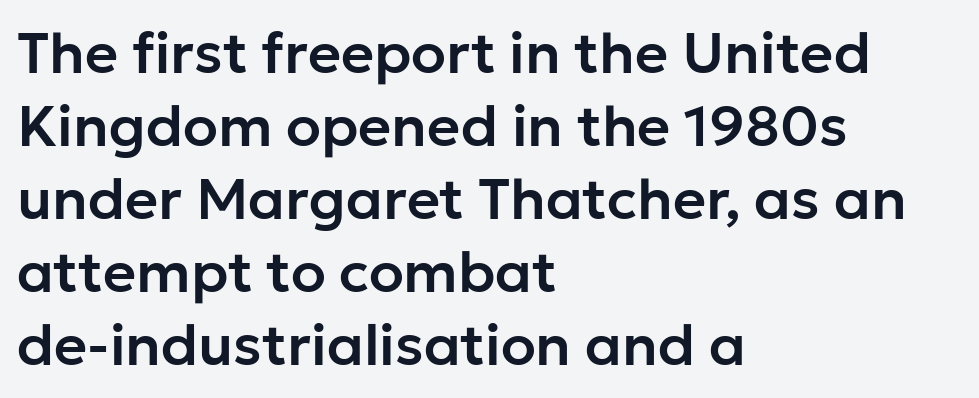
The image shows 57 px sans-serif type, upright; set left-aligned, normal line spacing (1.28x), normal letter spacing, not underlined; low stroke contrast and a medium x-height.
